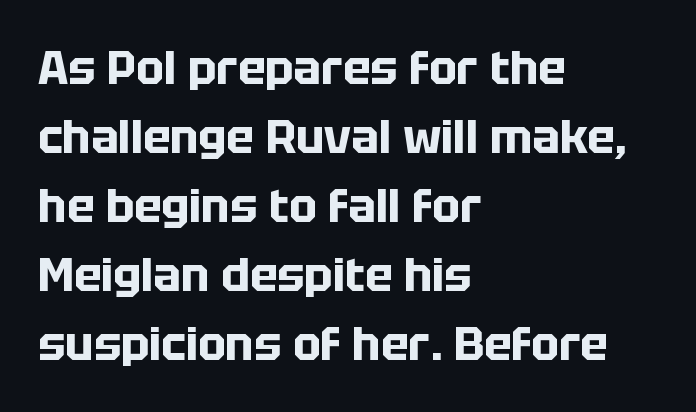
Nobody drew a line under any word here. Quick note: interline space is typical. Examine the stroke ends and you'll find no serifs. Looks like regular typesetting: each glyph gets only the width it needs.
